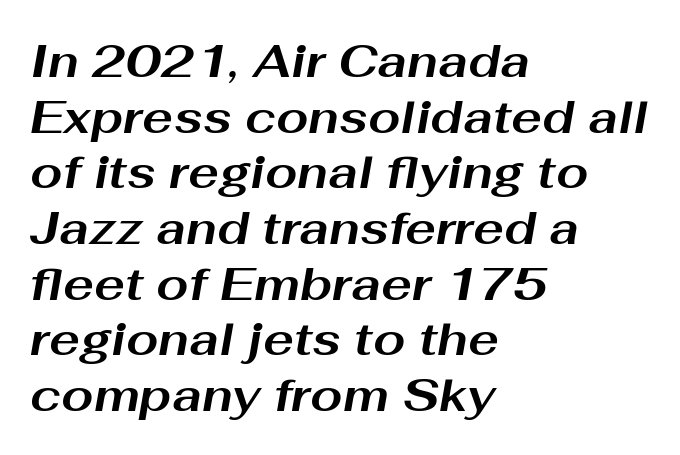
Q: Is the text bold? A: Yes.
Q: Is the text italic (slanted)? A: Yes, it leans right by about 10 degrees.
Q: Is the text underlined? A: No.
Q: How is the paragraph aligned? A: Left-aligned.
Q: Is the spacing between letters normal or unusually wide? A: Normal.
Q: Width (condensed, normal, or wide)? A: Wide.
Q: Stroke contrast? A: Medium.
Q: x-height? A: Medium.
Q: Monospaced? A: No.
